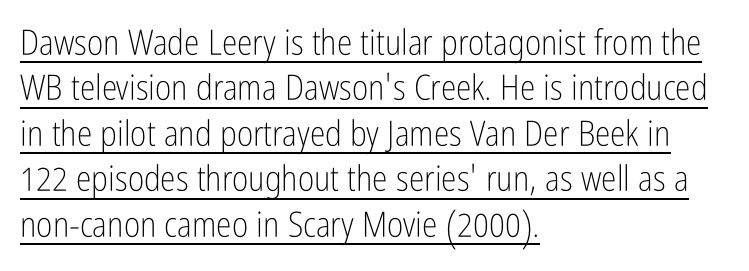
There is no visible air inserted between adjacent glyphs. You can tell from the bare stems that sans-serif type was used. Bold? No — there's no thickening of the strokes. The lettering stays uniformly vertical, giving the passage a roman look.
